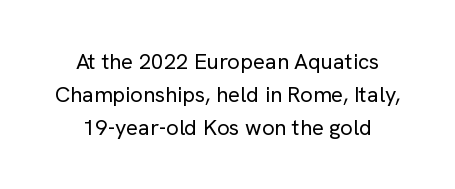
The image shows 22 px text type, upright; set centered, normal line spacing (1.5x), normal letter spacing, not underlined.
